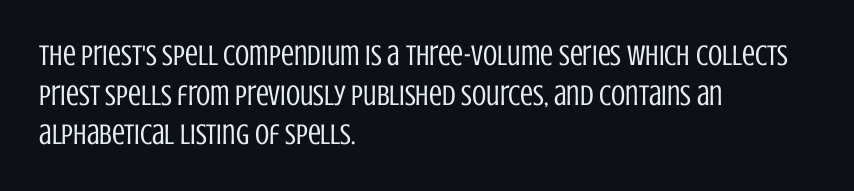
The image shows 29 px regular-weight, condensed sans-serif type, upright; set left-aligned, normal line spacing (1.37x), normal letter spacing, not underlined; low stroke contrast and a large x-height.
